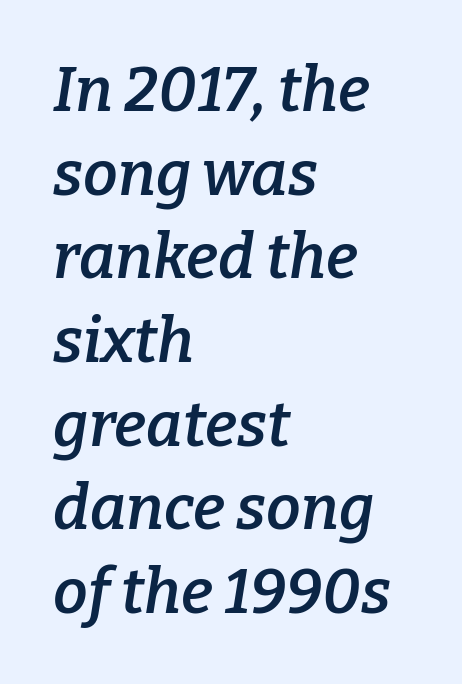
The image shows 62 px semibold serif type, italic (leaning right); set left-aligned, normal line spacing (1.35x), normal letter spacing, not underlined; low stroke contrast and a medium x-height.
